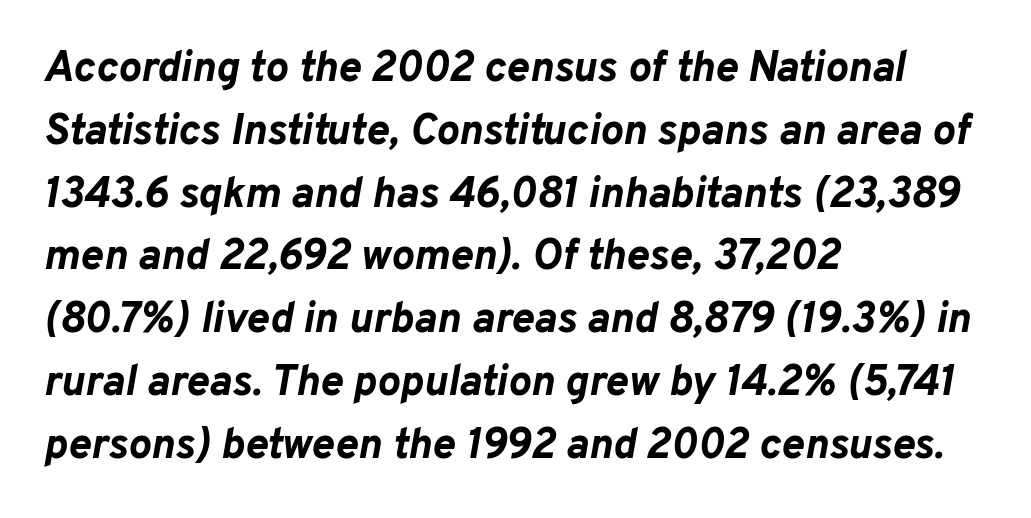
The rendering uses a bold face; every stroke is thick and dark. Each word holds together tightly as a unit, with standard inter-letter gaps. A typesetter would call this leading conventional body-copy spacing. No word sits above an underline. Slant detected: the letters are inclined.
